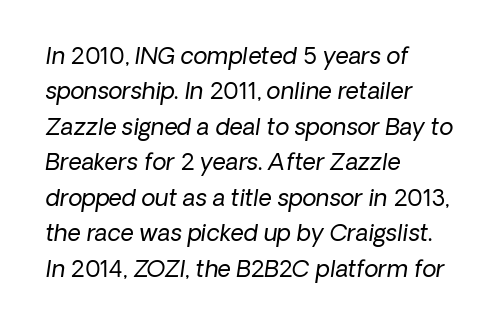
Every row of glyphs begins at an identical x-position on the left. What stands out about the letter spacing? Nothing — it is the standard amount. Regarding leading, the lines here are spaced in the standard way. Weight: in the light-to-regular range. The space directly below the letters is spotless.
